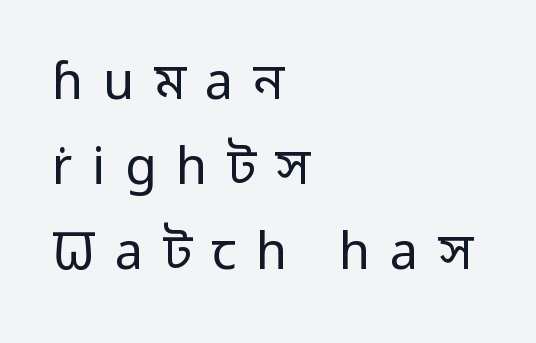
The image shows 51 px regular-weight sans-serif type, upright; set left-aligned, normal line spacing (1.67x), unusually wide letter spacing (+0.38 em), not underlined; low stroke contrast and a medium x-height.
